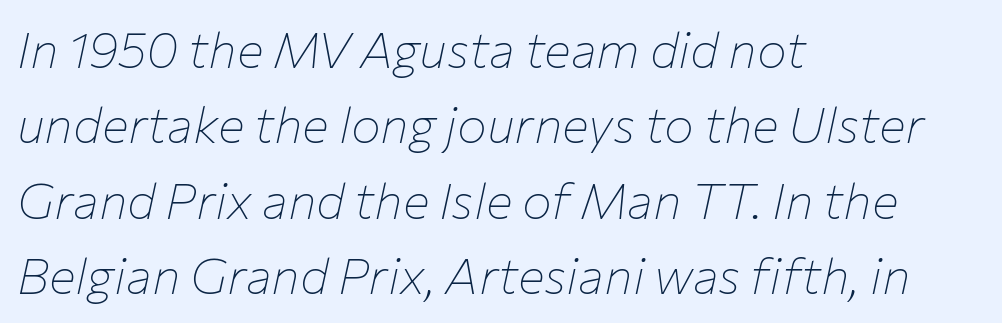
The image shows 50 px thin type, italic (leaning right); set left-aligned, normal line spacing (1.51x), normal letter spacing, not underlined; low stroke contrast and a medium x-height.
